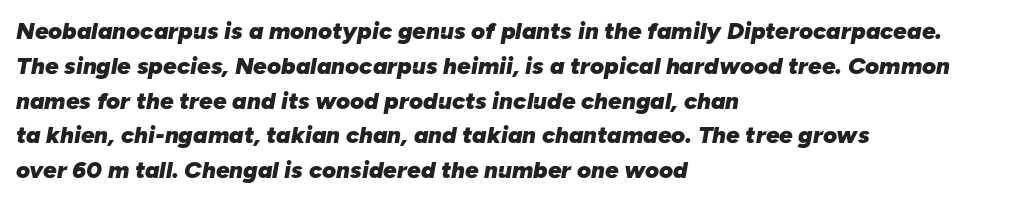
{"italic": "yes", "lean": "right", "slant_degrees": 10, "bold": "yes", "underline": "no", "align": "left", "line_spacing": "normal", "line_spacing_ratio": 1.45, "letter_spacing": "normal", "letter_spacing_em": 0.0, "glyph_px": 24}
